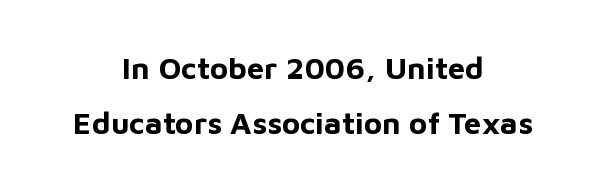
The image shows 31 px bold sans-serif type, upright; set centered, line spacing 1.76x, normal letter spacing, not underlined; low stroke contrast and a medium x-height.
